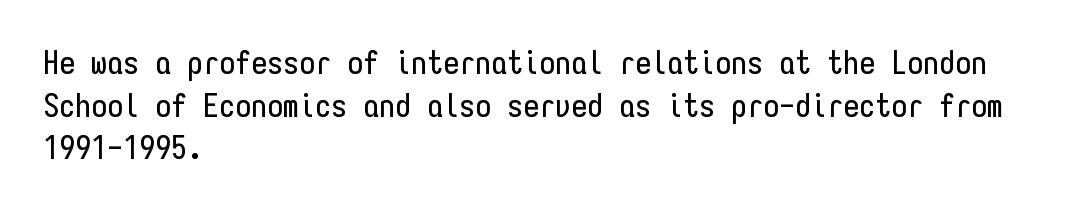
Q: Is the text italic (slanted)? A: No, it is upright.
Q: Is the typeface a serif or a sans-serif typeface? A: Sans-serif.
Q: Is the text underlined? A: No.
Q: How is the paragraph aligned? A: Left-aligned.
Q: Is the spacing between letters normal or unusually wide? A: Normal.
Q: Is the spacing between lines tight, normal or loose? A: Normal.
Q: Width (condensed, normal, or wide)? A: Condensed.
Q: Stroke contrast? A: Low.
Q: x-height? A: Medium.
Q: Monospaced? A: Yes.
